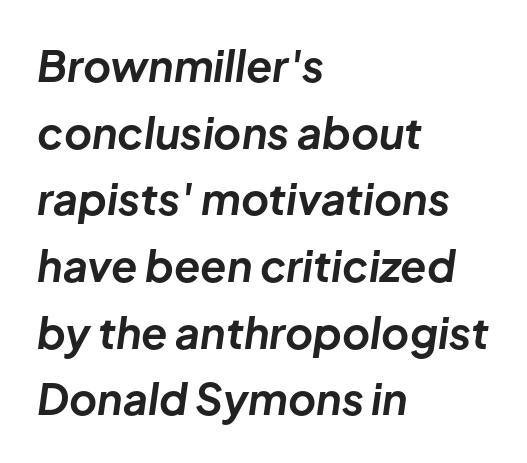
The image shows 43 px bold type, italic (leaning right); set left-aligned, normal line spacing (1.55x), normal letter spacing, not underlined; low stroke contrast and a medium x-height.
